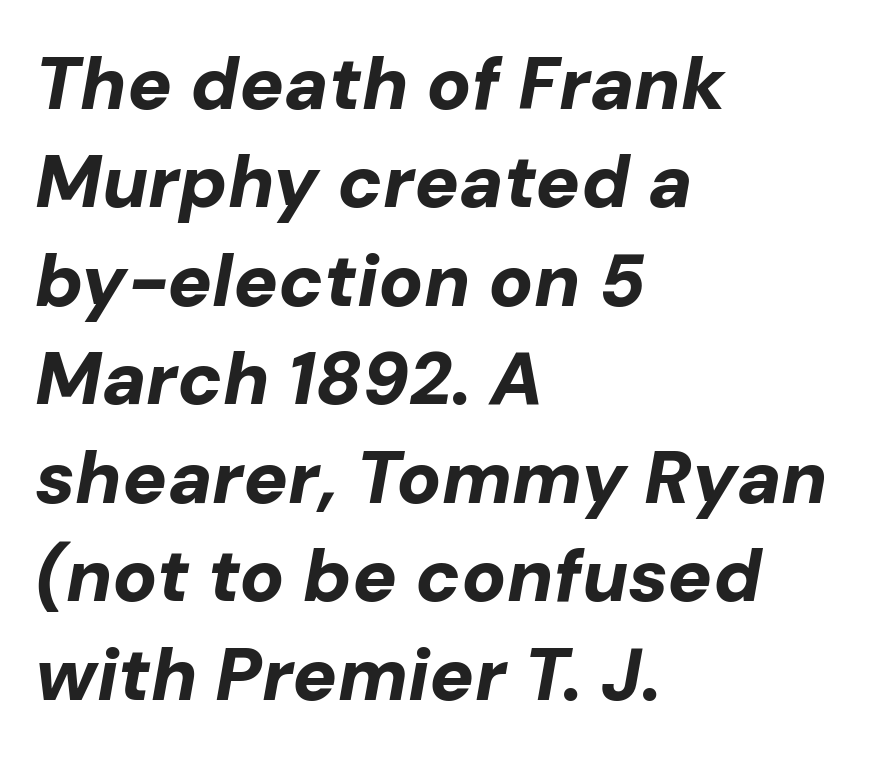
Think of a printed novel: that variable character pitch is what you see here. The ragged edge is on the right, which tells us the setting is flush left. Evenly set lines give the paragraph a standard silhouette. This rendering leaves character spacing at its baseline value. This is heavy type, rendered in bold.
